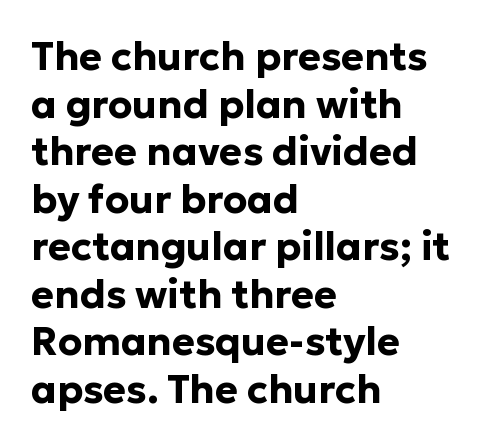
The image shows 39 px bold sans-serif type, upright; set left-aligned, line spacing 1.22x, normal letter spacing, not underlined; low stroke contrast and a medium x-height.
